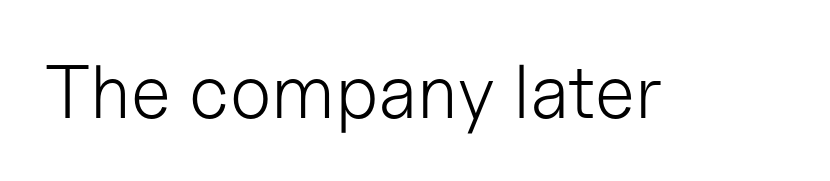
The image shows 75 px light sans-serif type, upright; set normal letter spacing, not underlined; low stroke contrast and a medium x-height.
